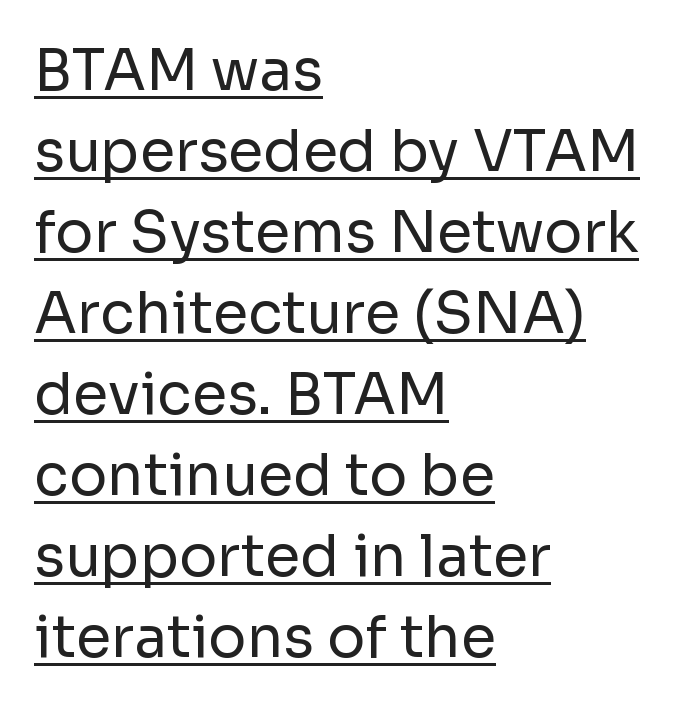
The image shows 57 px regular-weight sans-serif type, upright; set left-aligned, normal line spacing (1.42x), normal letter spacing, underlined; low stroke contrast and a medium x-height.
